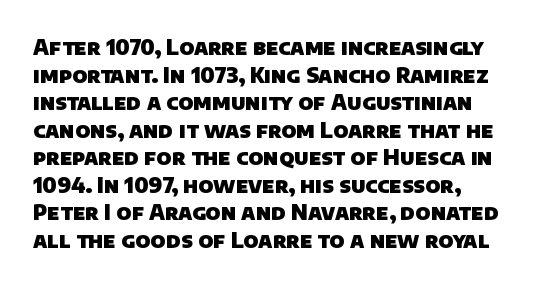
{"bold": "yes", "underline": "no", "line_spacing": "normal", "line_spacing_ratio": 1.31, "letter_spacing": "normal", "letter_spacing_em": 0.0, "glyph_px": 21}
